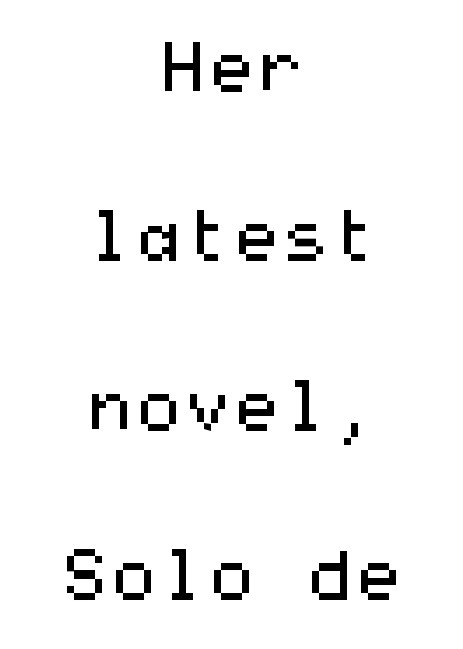
{"serif": "no", "italic": "no", "bold": "no", "weight": "regular", "width": "wide", "stroke_contrast": "medium", "x_height": "medium", "underline": "no", "align": "center", "line_spacing": "loose", "line_spacing_ratio": 2.42, "letter_spacing": "normal", "letter_spacing_em": 0.0, "glyph_px": 70}
